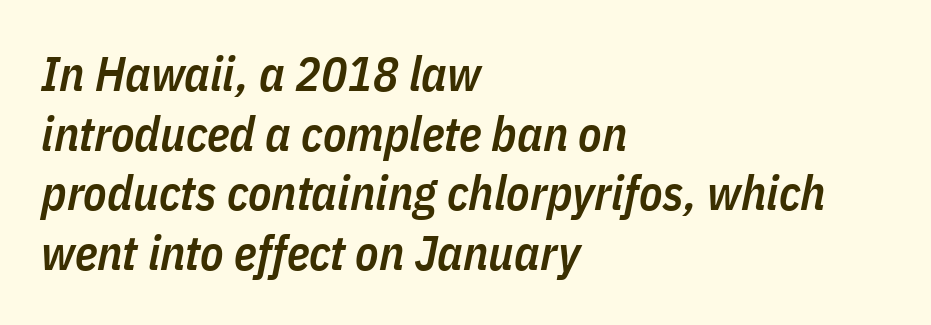
The image shows 48 px semibold, condensed type, italic (leaning right); set left-aligned, line spacing 1.24x, normal letter spacing, not underlined; low stroke contrast and a medium x-height.
